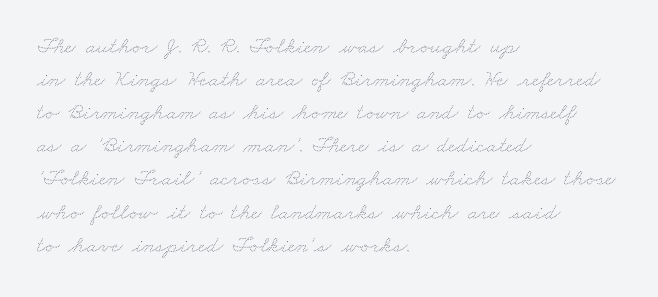
{"bold": "no", "underline": "no", "align": "left", "line_spacing": "normal", "line_spacing_ratio": 1.44, "letter_spacing": "normal", "letter_spacing_em": 0.0, "glyph_px": 23}
